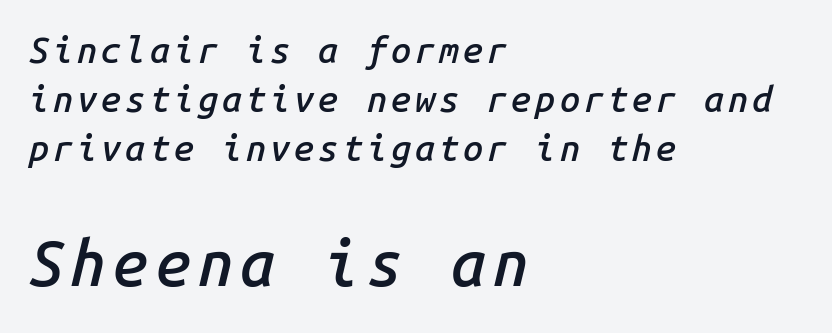
{"italic": "yes", "lean": "right", "slant_degrees": 14, "bold": "semi", "weight": "semibold", "width": "normal", "stroke_contrast": "low", "x_height": "medium", "monospaced": "yes", "underline": "no", "align": "left", "line_spacing": "normal", "line_spacing_ratio": 1.36, "larger_block": "second", "size_ratio": 1.75, "glyph_px": 63}
